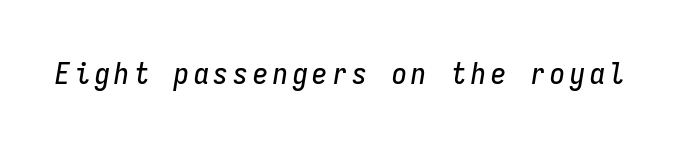
Q: Is the text italic (slanted)? A: Yes, it leans right by about 9 degrees.
Q: Is the text underlined? A: No.
Q: Width (condensed, normal, or wide)? A: Condensed.
Q: Stroke contrast? A: Low.
Q: x-height? A: Medium.
Q: Monospaced? A: Yes.
